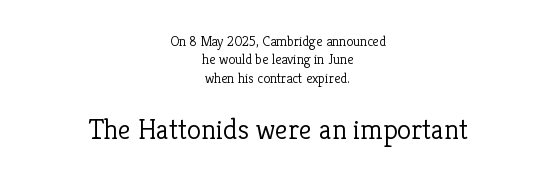
{"serif": "yes", "italic": "no", "bold": "no", "weight": "light", "width": "normal", "stroke_contrast": "low", "x_height": "medium", "monospaced": "no", "underline": "no", "align": "center", "line_spacing": "normal", "line_spacing_ratio": 1.31, "letter_spacing": "normal", "letter_spacing_em": 0.0, "larger_block": "second", "size_ratio": 2.07, "glyph_px": 29}
